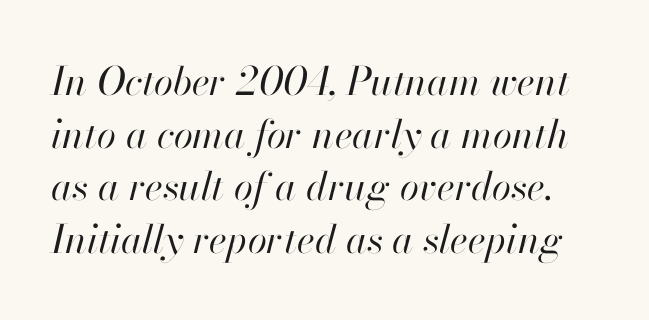
{"italic": "yes", "lean": "right", "slant_degrees": 13, "bold": "no", "weight": "regular", "width": "normal", "stroke_contrast": "high", "x_height": "small", "monospaced": "no", "underline": "no", "line_spacing": "normal", "line_spacing_ratio": 1.35, "letter_spacing": "normal", "letter_spacing_em": 0.0, "glyph_px": 39}
